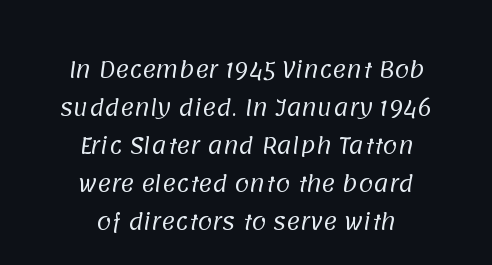
Q: Is the text bold? A: No.
Q: Is the text underlined? A: No.
Q: How is the paragraph aligned? A: Centered.
Q: Is the spacing between letters normal or unusually wide? A: Normal.
